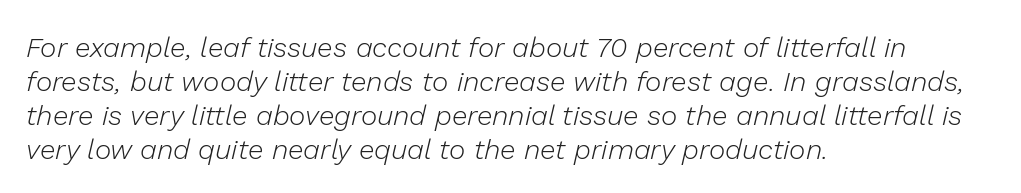
Beneath every word, the page is bare. The passage shown is not bold in any degree. A student would call this left alignment; a typographer would say flush left, rag right. The rendering uses natural spacing where letterforms have individual widths. Tracking here is standard; glyphs follow each other at the usual distance. The specimen reads as italic at a glance.
